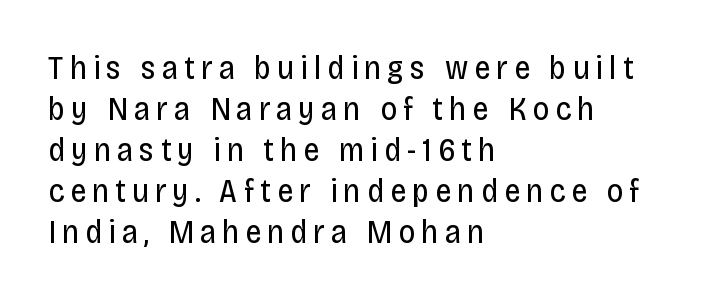
Each row of text sits above clean, open space. The lines are quadded left. You could not count columns in this text — the font is proportionally spaced. Serifs: no, the terminals of the letterforms are clean.
